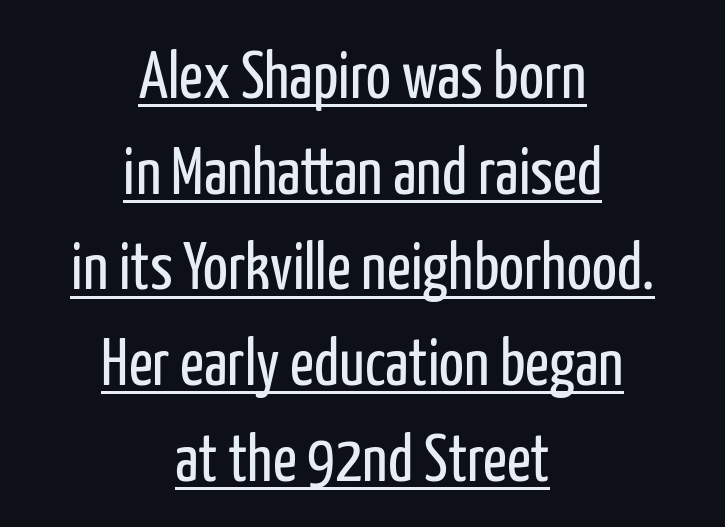
The image shows 66 px regular-weight, condensed sans-serif type, upright; set centered, normal line spacing (1.45x), normal letter spacing, underlined; low stroke contrast and a medium x-height.
